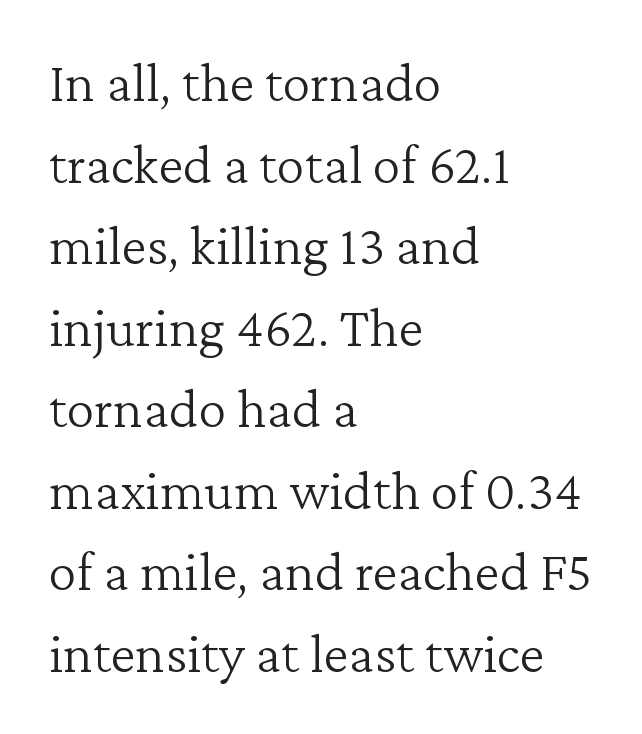
Q: Is the text bold? A: No.
Q: Is the text italic (slanted)? A: No, it is upright.
Q: Is the typeface a serif or a sans-serif typeface? A: Serif.
Q: Is the text underlined? A: No.
Q: How is the paragraph aligned? A: Left-aligned.
Q: Is the spacing between letters normal or unusually wide? A: Normal.
Q: Is the spacing between lines tight, normal or loose? A: Normal.
Q: Width (condensed, normal, or wide)? A: Normal.
Q: Stroke contrast? A: Low.
Q: x-height? A: Medium.
Q: Monospaced? A: No.
